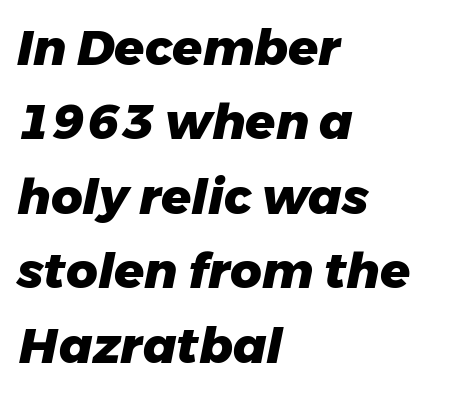
Q: Is the text bold? A: Yes.
Q: Is the text italic (slanted)? A: Yes, it leans right by about 11 degrees.
Q: Is the text underlined? A: No.
Q: How is the paragraph aligned? A: Left-aligned.
Q: Is the spacing between letters normal or unusually wide? A: Normal.
Q: Is the spacing between lines tight, normal or loose? A: Normal.
Q: Width (condensed, normal, or wide)? A: Normal.
Q: Stroke contrast? A: Low.
Q: x-height? A: Medium.
Q: Monospaced? A: No.
